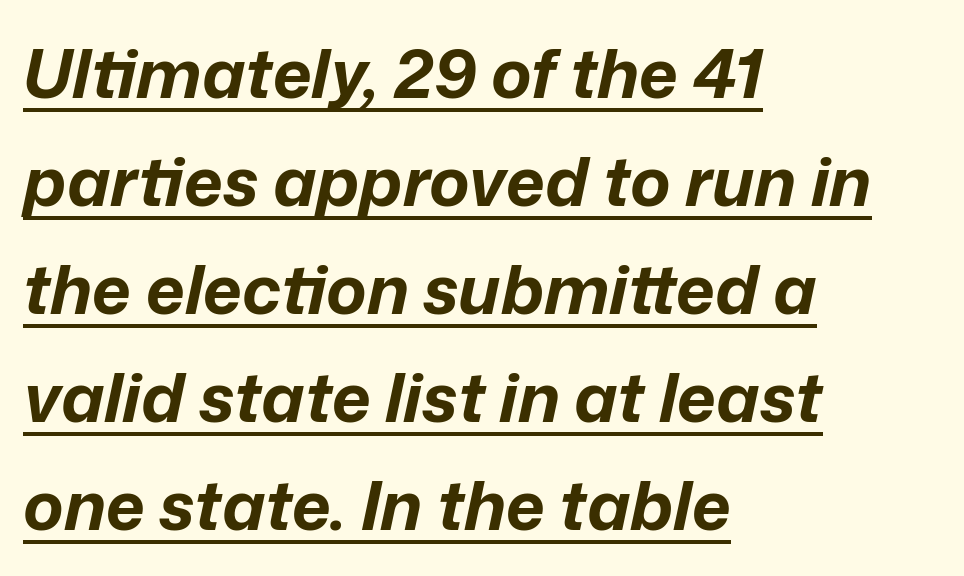
Q: Is the text bold? A: Yes.
Q: Is the text italic (slanted)? A: Yes, it leans right by about 12 degrees.
Q: Is the text underlined? A: Yes.
Q: How is the paragraph aligned? A: Left-aligned.
Q: Is the spacing between letters normal or unusually wide? A: Normal.
Q: Is the spacing between lines tight, normal or loose? A: Normal.
Q: Width (condensed, normal, or wide)? A: Normal.
Q: Stroke contrast? A: Low.
Q: x-height? A: Medium.
Q: Monospaced? A: No.
